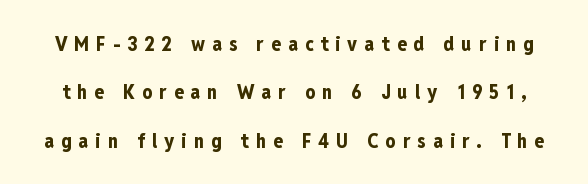
{"italic": "no", "bold": "yes", "underline": "no", "line_spacing": "loose", "line_spacing_ratio": 2.42, "letter_spacing": "wide", "letter_spacing_em": 0.35, "glyph_px": 20}
